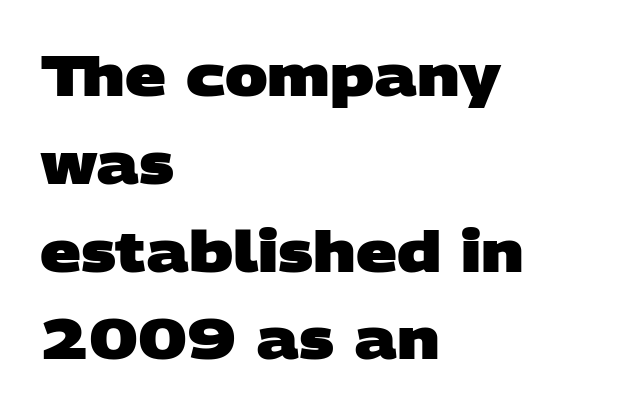
{"serif": "no", "bold": "yes", "weight": "heavy", "width": "wide", "stroke_contrast": "low", "x_height": "large", "monospaced": "no", "underline": "no", "align": "left", "line_spacing": "normal", "line_spacing_ratio": 1.54, "letter_spacing": "normal", "letter_spacing_em": 0.0, "glyph_px": 57}
